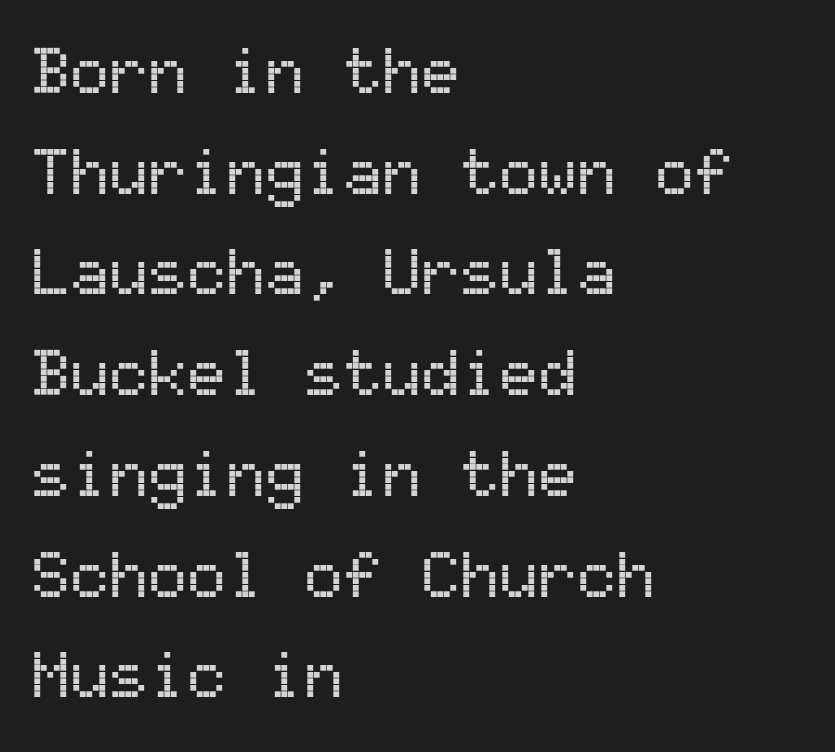
Every stem runs plumb, perpendicular to the baseline. Reading down the block, your eye returns to a fixed left position each line. The rendering uses typewriter-style spacing with identical character cells. Here the glyphs are tracked normally, forming tight word shapes. Bare-footed words on every line.
